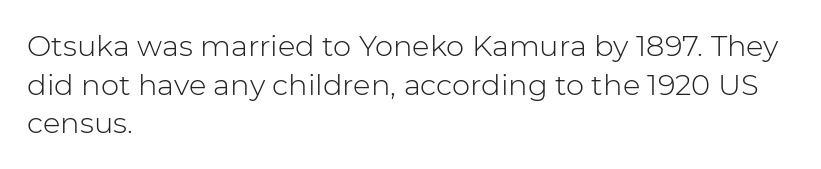
Leading matches the norm, producing a regular column. No chunkiness to these letters — they're not bold. Style check: upright. The rendering uses natural spacing where letterforms have individual widths.
